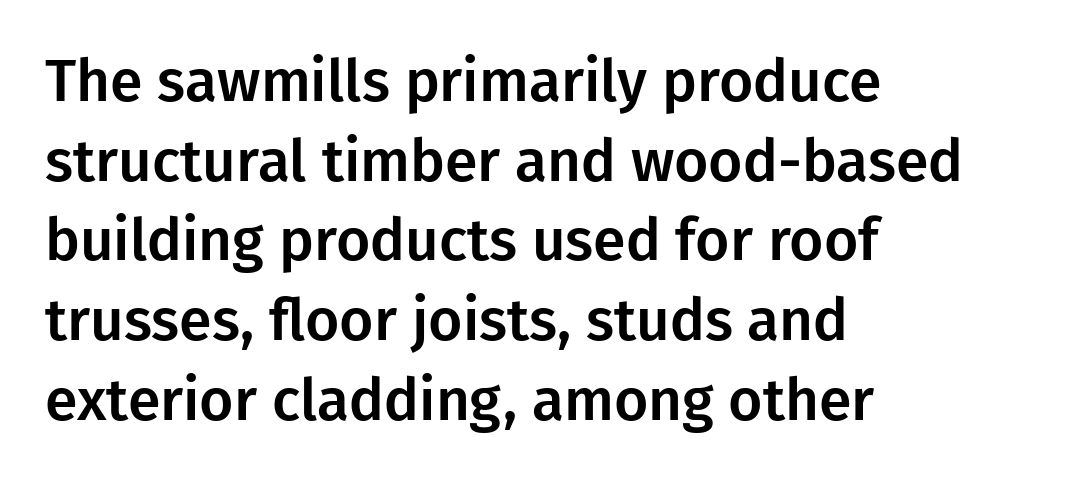
The image shows 59 px sans-serif type, upright; set left-aligned, normal line spacing (1.35x), normal letter spacing, not underlined; low stroke contrast and a medium x-height.
